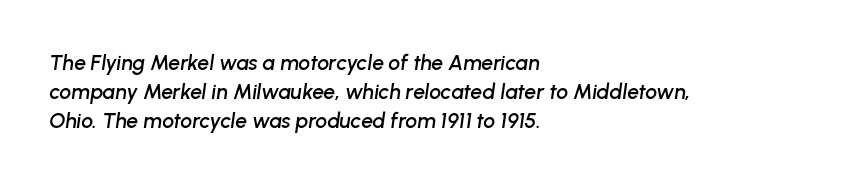
{"italic": "yes", "lean": "right", "slant_degrees": 8, "underline": "no", "align": "left", "line_spacing": "normal", "line_spacing_ratio": 1.37, "letter_spacing": "normal", "letter_spacing_em": 0.0, "glyph_px": 21}
